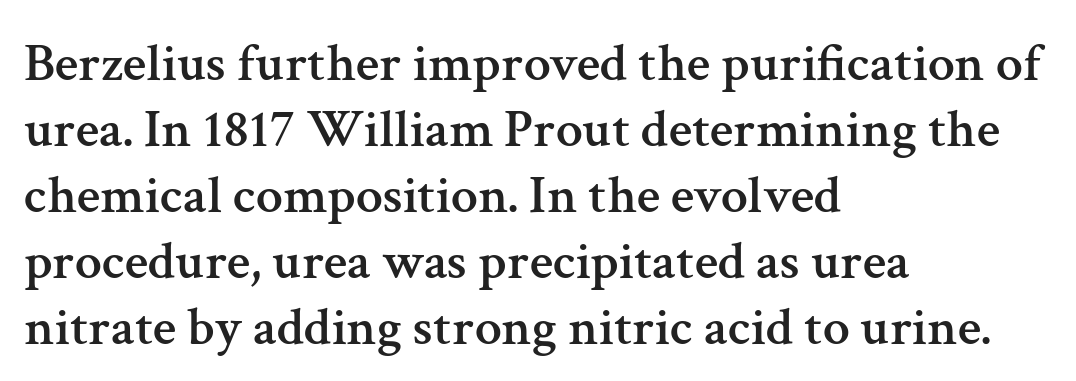
Q: Is the text italic (slanted)? A: No, it is upright.
Q: Is the typeface a serif or a sans-serif typeface? A: Serif.
Q: Is the text underlined? A: No.
Q: How is the paragraph aligned? A: Left-aligned.
Q: Is the spacing between letters normal or unusually wide? A: Normal.
Q: Width (condensed, normal, or wide)? A: Normal.
Q: Stroke contrast? A: Medium.
Q: x-height? A: Medium.
Q: Monospaced? A: No.
